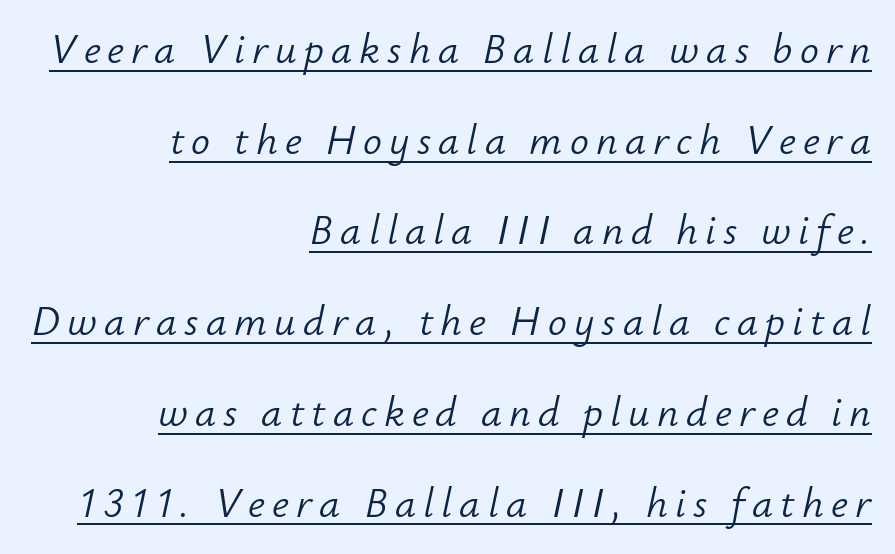
The image shows 42 px light type, italic (leaning right); set right-aligned, loose line spacing (2.16x), underlined; low stroke contrast and a small x-height.
